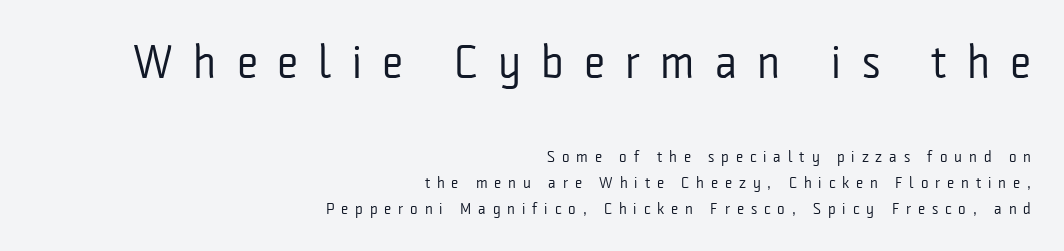
The image shows 47 px regular-weight, condensed sans-serif type, upright; set right-aligned, normal line spacing (1.61x), unusually wide letter spacing (+0.43 em), not underlined; the first (top) block is 2.94x larger; low stroke contrast and a medium x-height.
